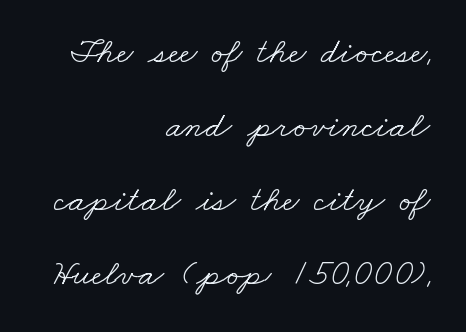
{"serif": "yes", "bold": "no", "weight": "light", "width": "wide", "stroke_contrast": "low", "x_height": "small", "monospaced": "no", "underline": "no", "align": "right", "line_spacing": "loose", "line_spacing_ratio": 2.0, "letter_spacing": "normal", "letter_spacing_em": 0.0, "glyph_px": 37}
